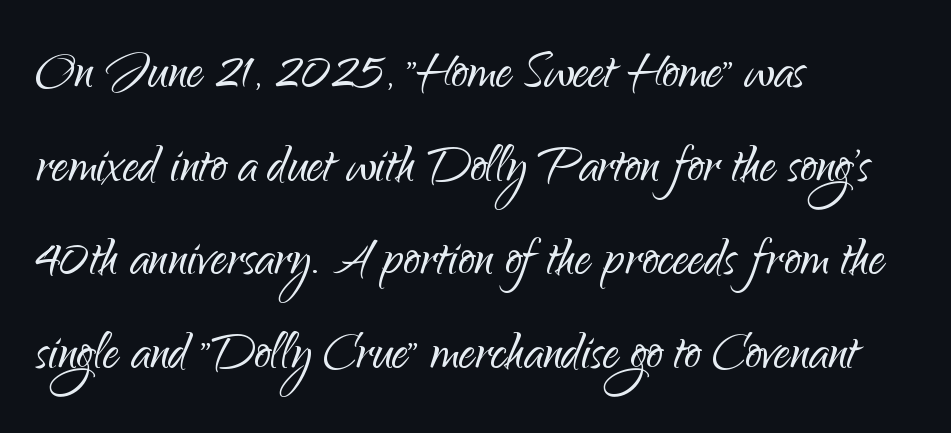
{"serif": "no", "bold": "no", "weight": "light", "width": "normal", "stroke_contrast": "low", "x_height": "small", "monospaced": "no", "underline": "no", "align": "left", "line_spacing": "normal", "line_spacing_ratio": 1.44, "letter_spacing": "normal", "letter_spacing_em": 0.0, "glyph_px": 65}
